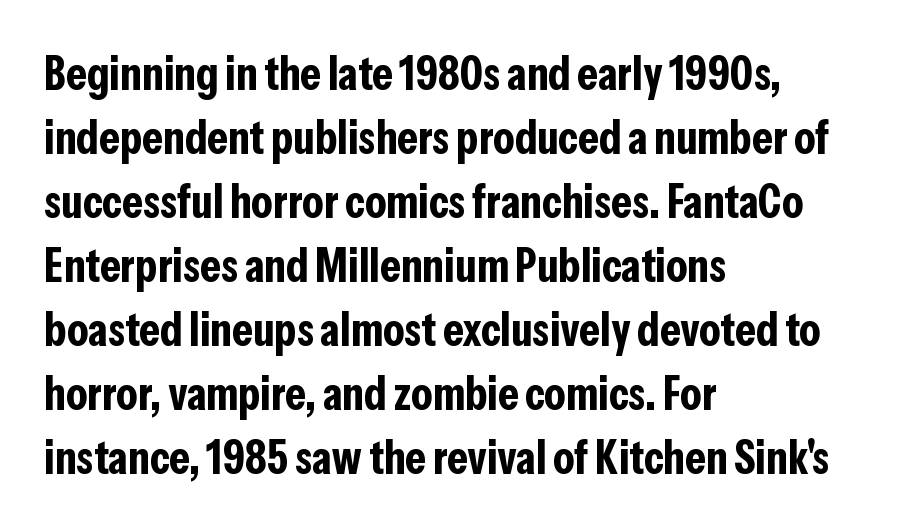
Q: Is the text bold? A: Yes.
Q: Is the text italic (slanted)? A: No, it is upright.
Q: Is the typeface a serif or a sans-serif typeface? A: Sans-serif.
Q: Is the text underlined? A: No.
Q: How is the paragraph aligned? A: Left-aligned.
Q: Is the spacing between letters normal or unusually wide? A: Normal.
Q: Is the spacing between lines tight, normal or loose? A: Normal.
Q: Width (condensed, normal, or wide)? A: Condensed.
Q: Stroke contrast? A: Low.
Q: x-height? A: Medium.
Q: Monospaced? A: No.
